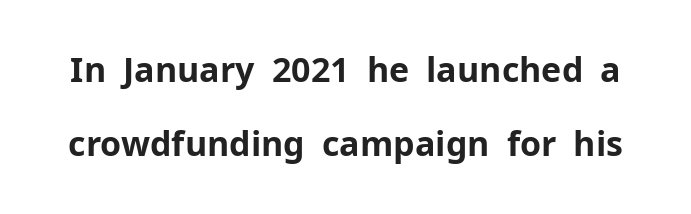
Q: Is the text bold? A: Yes.
Q: Is the text italic (slanted)? A: No, it is upright.
Q: Is the typeface a serif or a sans-serif typeface? A: Sans-serif.
Q: Is the text underlined? A: No.
Q: Is the spacing between letters normal or unusually wide? A: Normal.
Q: Is the spacing between lines tight, normal or loose? A: Loose.
Q: Width (condensed, normal, or wide)? A: Normal.
Q: Stroke contrast? A: Low.
Q: x-height? A: Medium.
Q: Monospaced? A: No.
